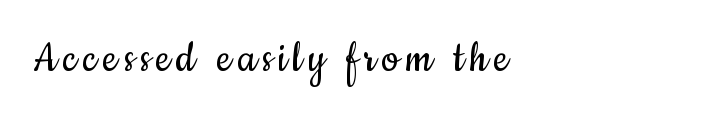
The image shows 48 px regular-weight, condensed sans-serif type; set left-aligned, not underlined; low stroke contrast and a small x-height.
